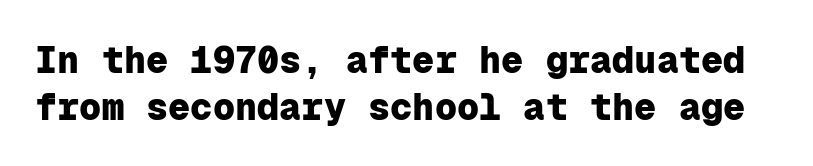
The image shows 37 px heavy sans-serif type, upright, monospaced; set normal line spacing (1.26x), normal letter spacing, not underlined; low stroke contrast and a medium x-height.
